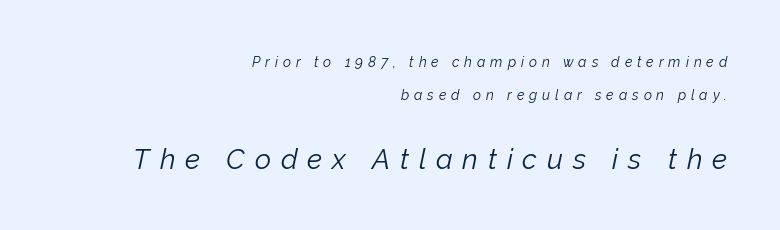
The image shows 28 px light type, italic (leaning right); set right-aligned, loose line spacing (2.39x), unusually wide letter spacing (+0.35 em), not underlined; the second (bottom) block is 2.0x larger; low stroke contrast and a medium x-height.
